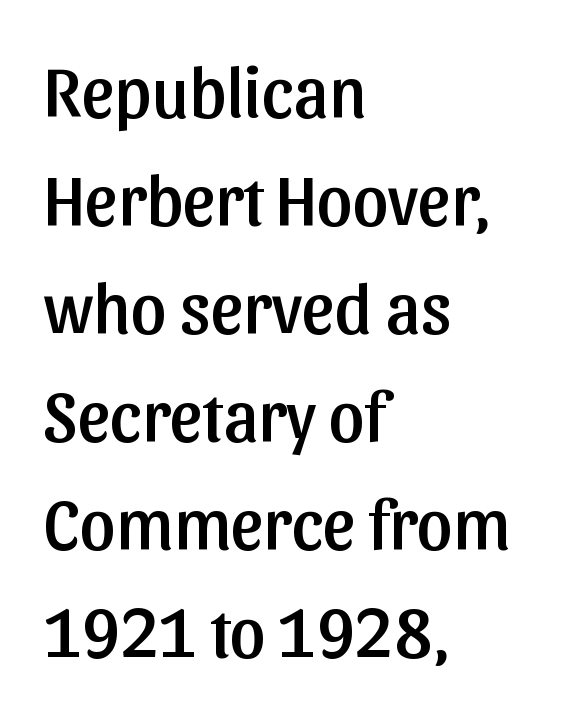
Q: Is the text italic (slanted)? A: No, it is upright.
Q: Is the typeface a serif or a sans-serif typeface? A: Sans-serif.
Q: Is the text underlined? A: No.
Q: How is the paragraph aligned? A: Left-aligned.
Q: Is the spacing between letters normal or unusually wide? A: Normal.
Q: Is the spacing between lines tight, normal or loose? A: Normal.
Q: Width (condensed, normal, or wide)? A: Normal.
Q: Stroke contrast? A: Low.
Q: x-height? A: Medium.
Q: Monospaced? A: No.
